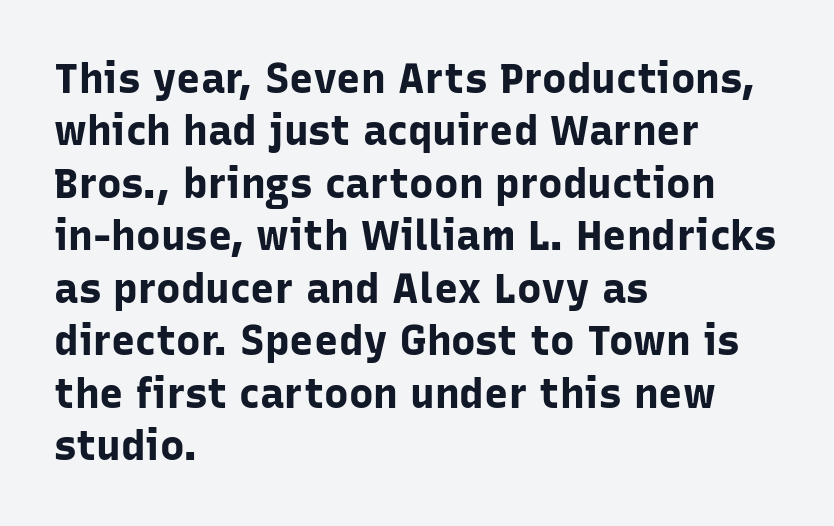
The image shows 41 px bold sans-serif type, upright; set left-aligned, normal line spacing (1.28x), normal letter spacing, not underlined; low stroke contrast and a medium x-height.
